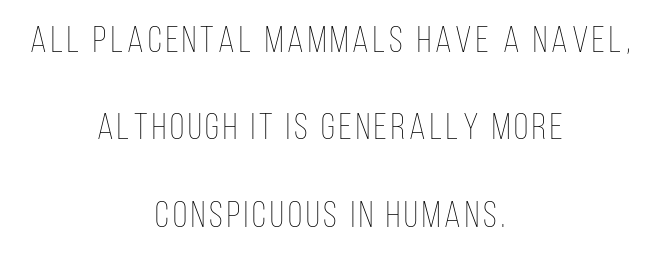
{"italic": "no", "bold": "no", "weight": "thin", "width": "condensed", "stroke_contrast": "low", "x_height": "large", "monospaced": "no", "underline": "no", "align": "center", "line_spacing": "loose", "line_spacing_ratio": 2.36, "glyph_px": 37}
